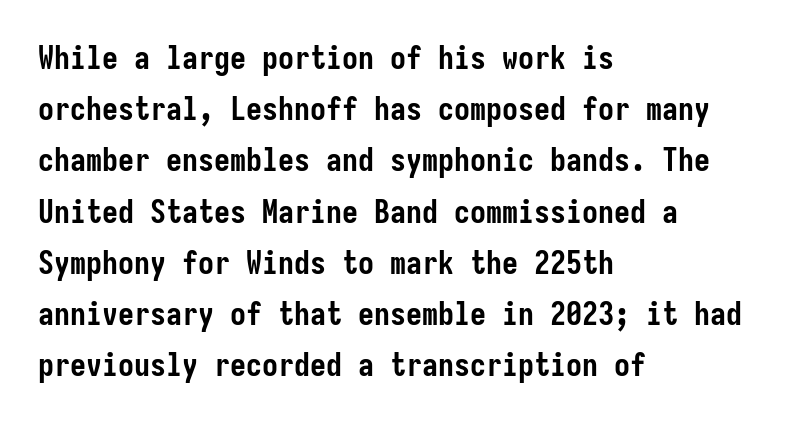
The image shows 32 px semibold, condensed sans-serif type, upright; set left-aligned, normal line spacing (1.6x), normal letter spacing, not underlined; low stroke contrast and a medium x-height.
